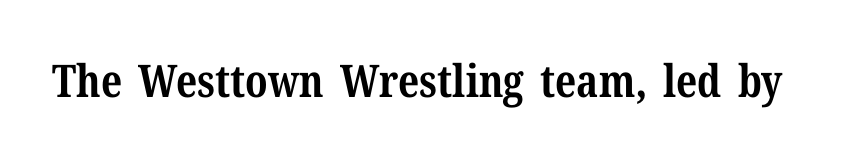
Q: Is the text bold? A: Yes.
Q: Is the text italic (slanted)? A: No, it is upright.
Q: Is the typeface a serif or a sans-serif typeface? A: Serif.
Q: Is the text underlined? A: No.
Q: Is the spacing between letters normal or unusually wide? A: Normal.
Q: Width (condensed, normal, or wide)? A: Normal.
Q: Stroke contrast? A: Medium.
Q: x-height? A: Medium.
Q: Monospaced? A: No.
